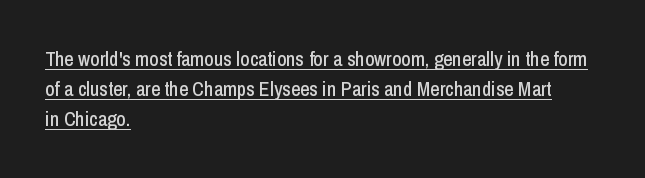
The lettering holds an erect, upright posture throughout. Layout note: lines flush left. Has an underline been added? It has. A normal amount of white space separates one row of letters from the next.
